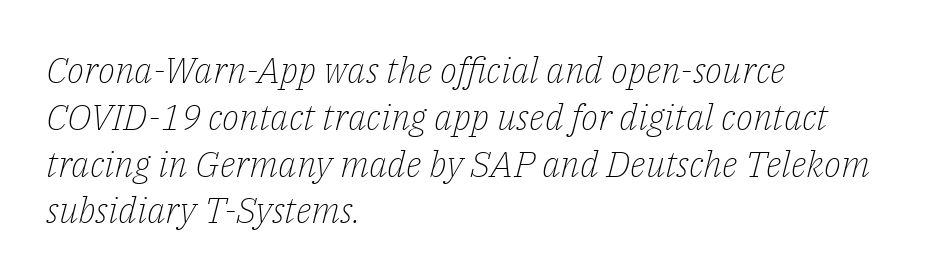
{"serif": "yes", "italic": "yes", "lean": "right", "slant_degrees": 14, "bold": "no", "weight": "light", "width": "normal", "stroke_contrast": "low", "x_height": "medium", "monospaced": "no", "underline": "no", "align": "left", "line_spacing": "normal", "line_spacing_ratio": 1.3, "letter_spacing": "normal", "letter_spacing_em": 0.0, "glyph_px": 36}
